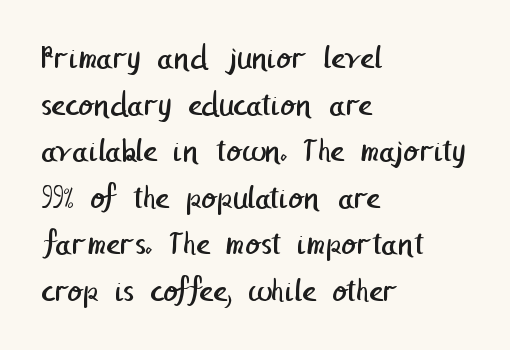
The image shows 34 px regular-weight sans-serif type; set left-aligned, normal line spacing (1.37x), normal letter spacing, not underlined; low stroke contrast and a medium x-height.
